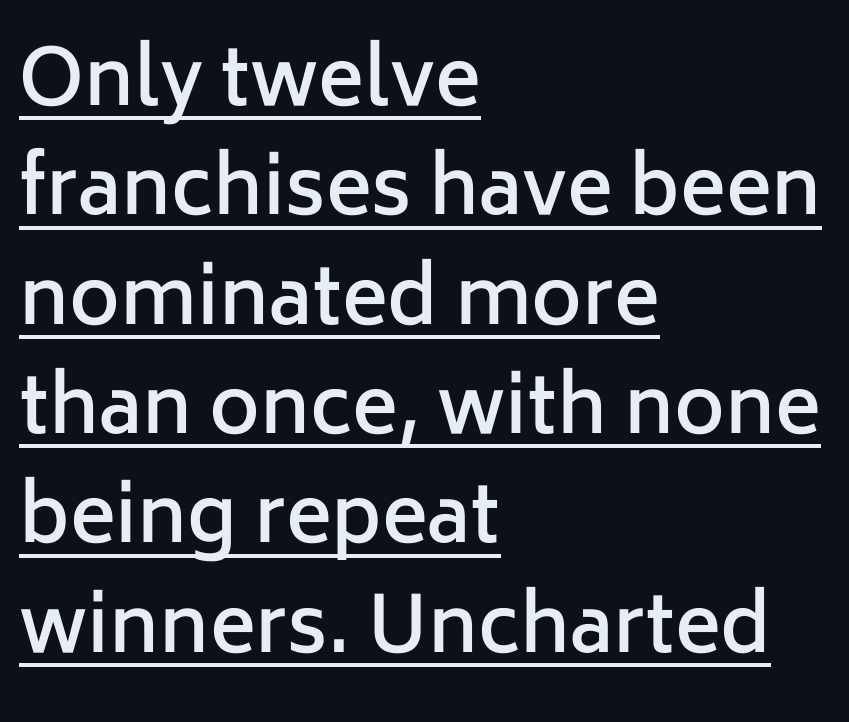
The image shows 77 px semibold sans-serif type, upright; set left-aligned, normal line spacing (1.42x), normal letter spacing, underlined; low stroke contrast and a medium x-height.
